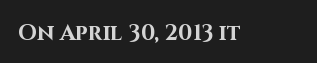
The image shows 22 px bold type, upright; set normal letter spacing, not underlined.
